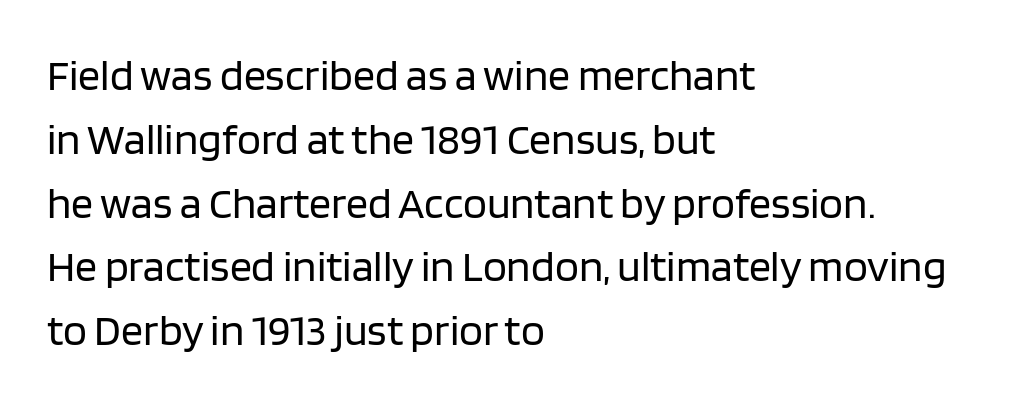
{"serif": "no", "italic": "no", "bold": "no", "weight": "regular", "width": "normal", "stroke_contrast": "low", "x_height": "large", "monospaced": "no", "underline": "no", "align": "left", "line_spacing": "normal", "line_spacing_ratio": 1.45, "letter_spacing": "normal", "letter_spacing_em": 0.0, "glyph_px": 44}
